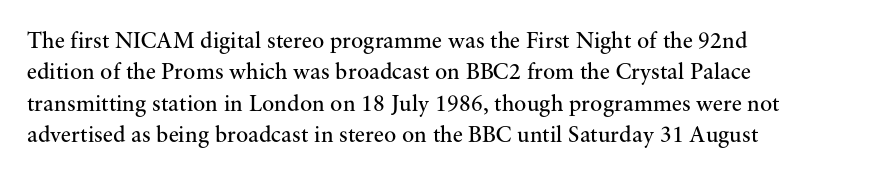
Q: Is the text bold? A: No.
Q: Is the text italic (slanted)? A: No, it is upright.
Q: Is the text underlined? A: No.
Q: How is the paragraph aligned? A: Left-aligned.
Q: Is the spacing between letters normal or unusually wide? A: Normal.
Q: Is the spacing between lines tight, normal or loose? A: Normal.
